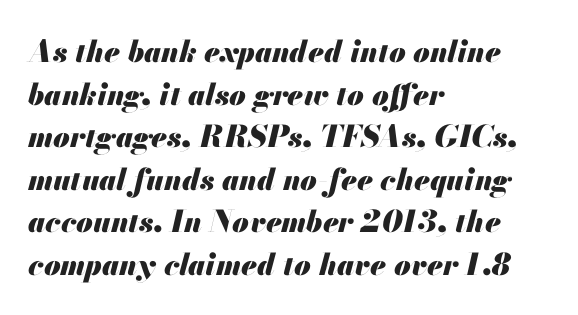
Italic? Definitely — the glyphs are oblique. The designer left line spacing at the default. Each line starts at the same left margin while the right side varies. Quick note: underline off. A typesetter would call this proportional, since set widths differ per character.
